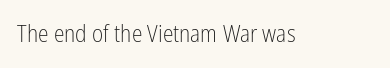
The image shows 24 px text type, upright; set normal letter spacing, not underlined.
